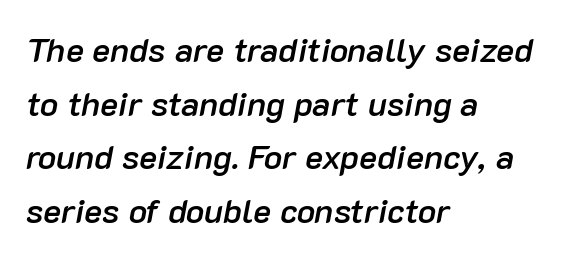
The lines sit at an ordinary, default distance from one another. The setting favours the left margin, as ordinary paragraphs usually do. The specimen reads as italic at a glance. Quick note: underline off. Caption: standard tracking, unaltered. Here the designer chose a conventional face with non-uniform glyph widths.
